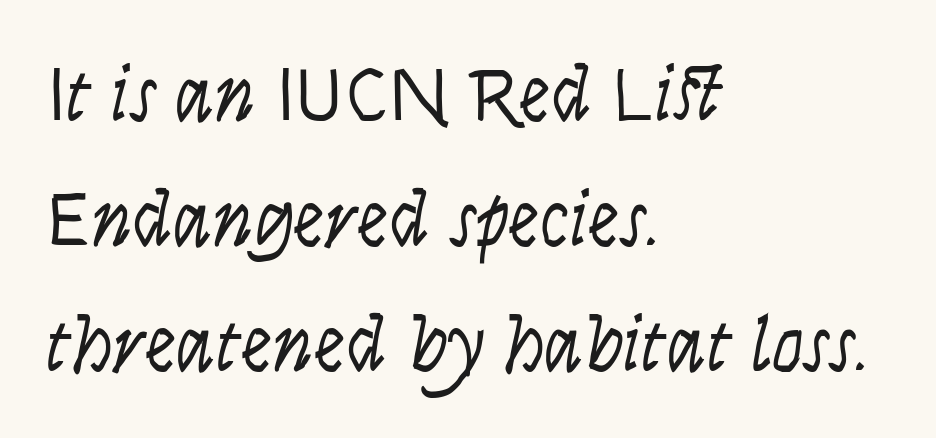
You can tell from the bare stems that sans-serif type was used. The rag falls on the right side of this text block. A light-to-regular cut is what we see here. Nobody touched the tracking dial on this one. Nobody drew a line under any word here.
